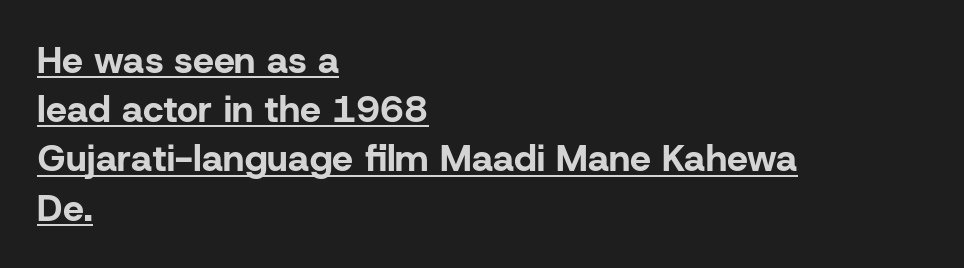
{"serif": "no", "italic": "no", "bold": "yes", "weight": "bold", "width": "normal", "stroke_contrast": "low", "x_height": "medium", "monospaced": "no", "underline": "yes", "align": "left", "line_spacing": "normal", "line_spacing_ratio": 1.33, "letter_spacing": "normal", "letter_spacing_em": 0.0, "glyph_px": 37}
